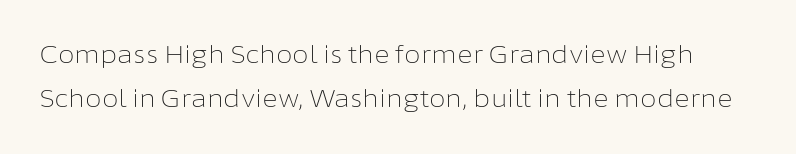
{"italic": "no", "bold": "no", "underline": "no", "line_spacing_ratio": 1.85, "letter_spacing": "normal", "letter_spacing_em": 0.0, "glyph_px": 24}
